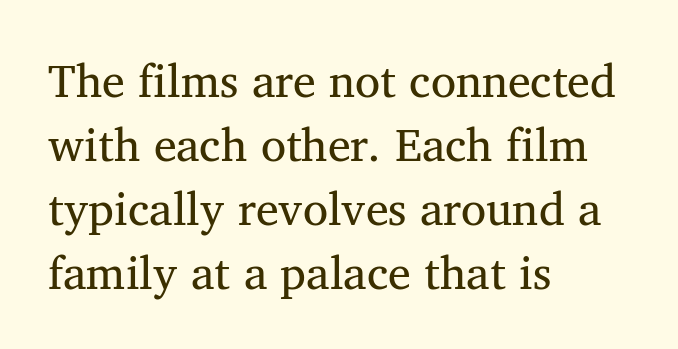
Think of a printed novel: that variable character pitch is what you see here. The type is set solid horizontally, with unmodified tracking. Compared with a typical body face, this is equally light or lighter still. Unlike italic type, these characters show no tilt at all. The foot of each line stays bare and open. This sample keeps an unexceptional amount of space between lines.
